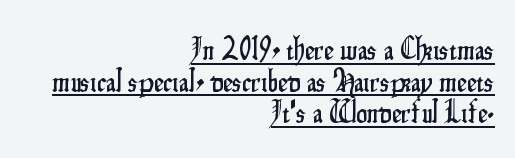
Check the space under the baseline: a stroke is drawn there. Right-aligned paragraph, ragged on the left. Stroke terminals: plain, sans-serif. It's the straight-up-and-down kind of type. Summary of vertical rhythm: compact, with narrow interline spacing.
